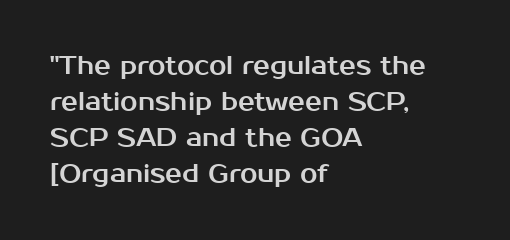
{"italic": "no", "underline": "no", "align": "left", "line_spacing": "normal", "line_spacing_ratio": 1.44, "letter_spacing": "normal", "letter_spacing_em": 0.0, "glyph_px": 25}
